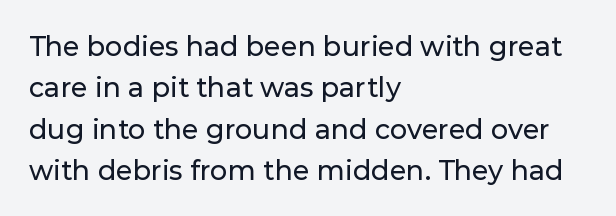
The image shows 27 px text type, upright; set left-aligned, normal line spacing (1.53x), normal letter spacing, not underlined.
